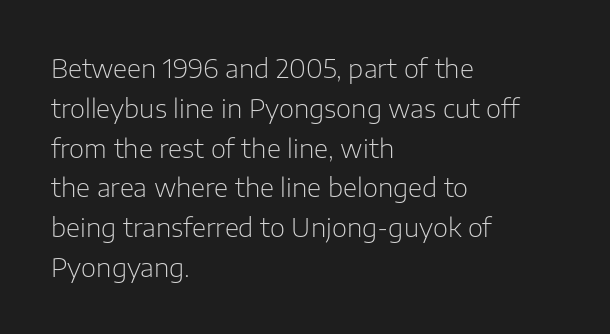
Q: Is the text bold? A: No.
Q: Is the text italic (slanted)? A: No, it is upright.
Q: Is the text underlined? A: No.
Q: How is the paragraph aligned? A: Left-aligned.
Q: Is the spacing between letters normal or unusually wide? A: Normal.
Q: Is the spacing between lines tight, normal or loose? A: Normal.
